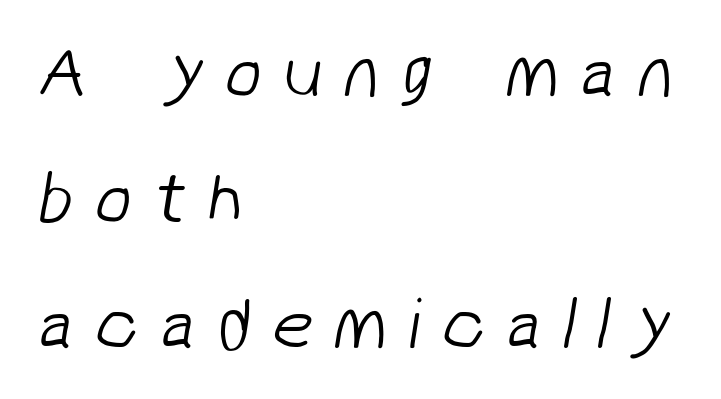
Q: Is the text bold? A: No.
Q: Is the typeface a serif or a sans-serif typeface? A: Sans-serif.
Q: Is the text underlined? A: No.
Q: How is the paragraph aligned? A: Left-aligned.
Q: Is the spacing between letters normal or unusually wide? A: Unusually wide.
Q: Is the spacing between lines tight, normal or loose? A: Normal.
Q: Width (condensed, normal, or wide)? A: Normal.
Q: Stroke contrast? A: Low.
Q: x-height? A: Medium.
Q: Monospaced? A: No.
